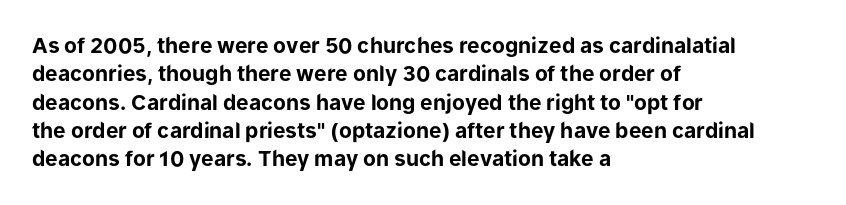
Q: Is the text bold? A: Yes.
Q: Is the text italic (slanted)? A: No, it is upright.
Q: Is the text underlined? A: No.
Q: How is the paragraph aligned? A: Left-aligned.
Q: Is the spacing between letters normal or unusually wide? A: Normal.
Q: Is the spacing between lines tight, normal or loose? A: Normal.
